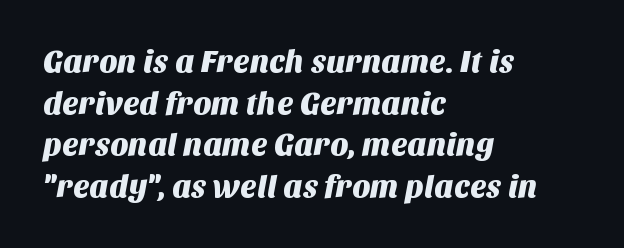
Whoever set this chose a conventional vertical rhythm. Look at the tracking — it's just the regular setting, nothing added. Check where the strokes stop: nothing finishes them off — pure sans. Do the characters align in a grid? No, the font is proportional.
